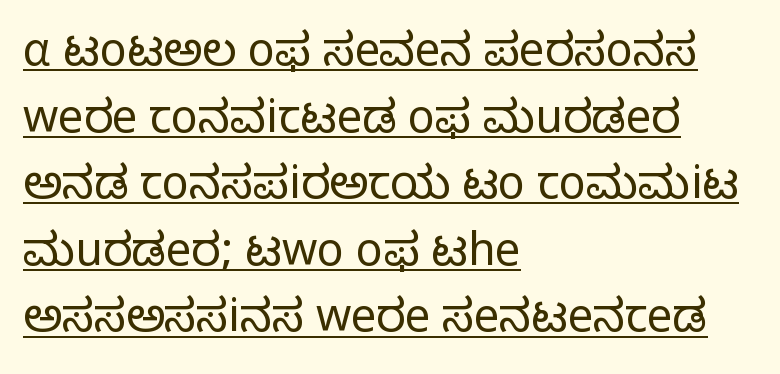
Vertically, the passage feels balanced, rows spaced as you'd expect. Here the designer chose a conventional face with non-uniform glyph widths. Each letter's strokes conclude bluntly, with no projecting serifs. The paragraph shown leans on its left margin.
